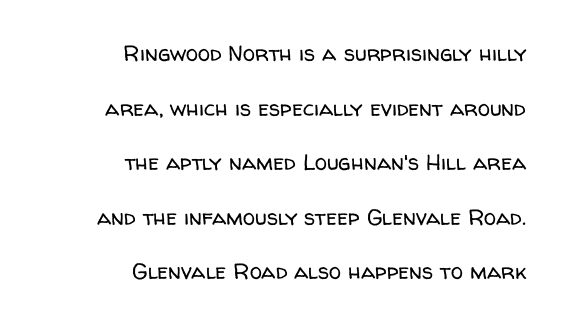
Q: Is the text bold? A: No.
Q: Is the text italic (slanted)? A: No, it is upright.
Q: Is the text underlined? A: No.
Q: How is the paragraph aligned? A: Right-aligned.
Q: Is the spacing between letters normal or unusually wide? A: Normal.
Q: Is the spacing between lines tight, normal or loose? A: Loose.
